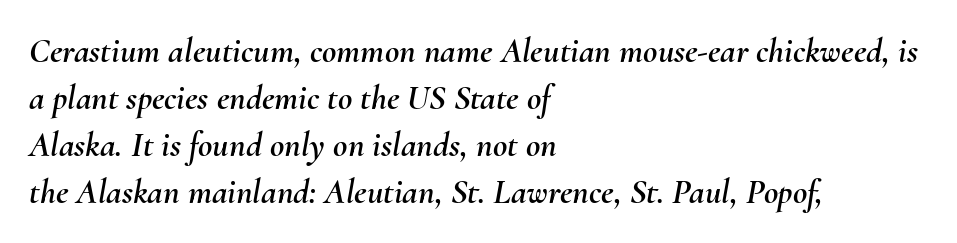
{"italic": "yes", "lean": "right", "slant_degrees": 10, "width": "normal", "stroke_contrast": "medium", "x_height": "small", "monospaced": "no", "underline": "no", "align": "left", "line_spacing": "normal", "line_spacing_ratio": 1.34, "letter_spacing": "normal", "letter_spacing_em": 0.0, "glyph_px": 35}
